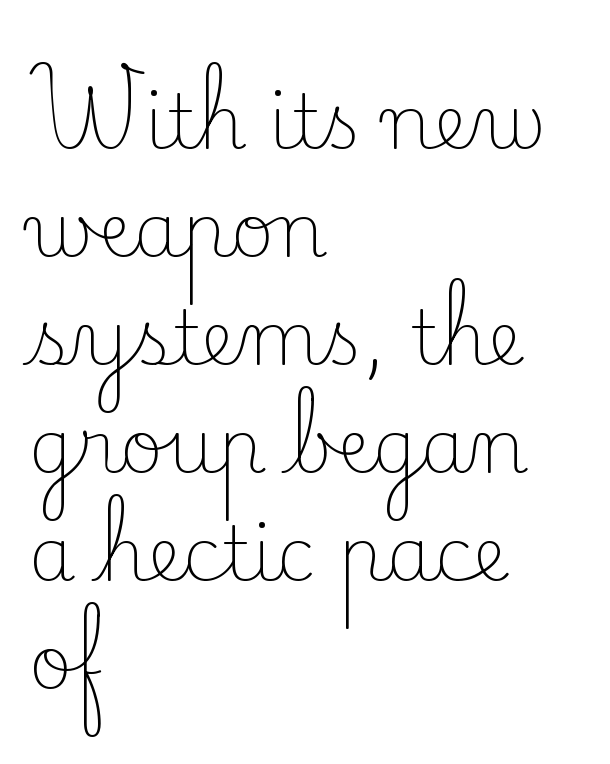
The image shows 75 px light serif type, upright; set left-aligned, normal line spacing (1.44x), normal letter spacing, not underlined; low stroke contrast and a small x-height.
